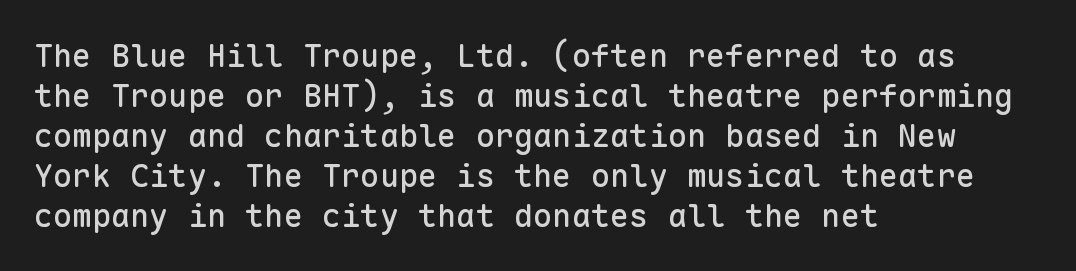
{"serif": "no", "italic": "no", "width": "normal", "stroke_contrast": "low", "x_height": "medium", "monospaced": "yes", "underline": "no", "align": "left", "line_spacing": "normal", "line_spacing_ratio": 1.25, "letter_spacing": "normal", "letter_spacing_em": 0.0, "glyph_px": 32}
